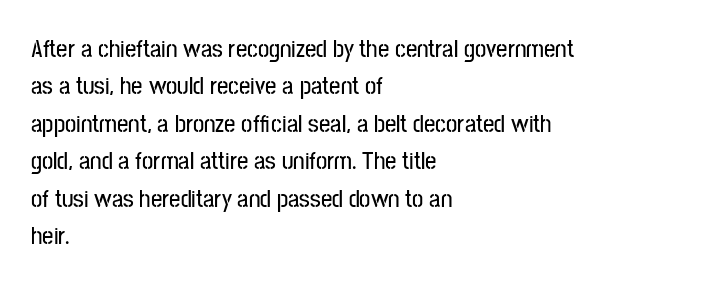
The image shows 25 px text type, upright; set left-aligned, normal line spacing (1.5x), normal letter spacing, not underlined.
